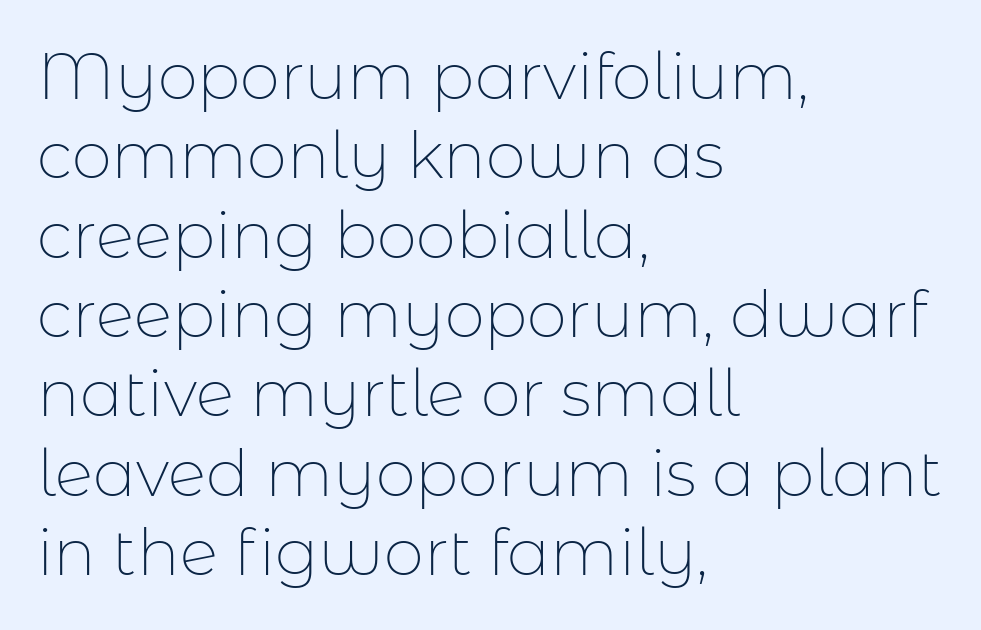
{"serif": "no", "italic": "no", "bold": "no", "weight": "thin", "width": "normal", "stroke_contrast": "low", "x_height": "medium", "monospaced": "no", "underline": "no", "align": "left", "line_spacing_ratio": 1.24, "letter_spacing": "normal", "letter_spacing_em": 0.0, "glyph_px": 64}
